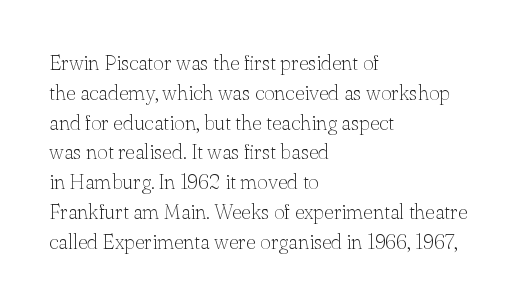
Quick note: interline space is typical. Nothing unusual about the tracking: characters are spaced as the font intends. Unmarked baselines from the first word to the last. No italicization has been applied; the sample stays upright.
